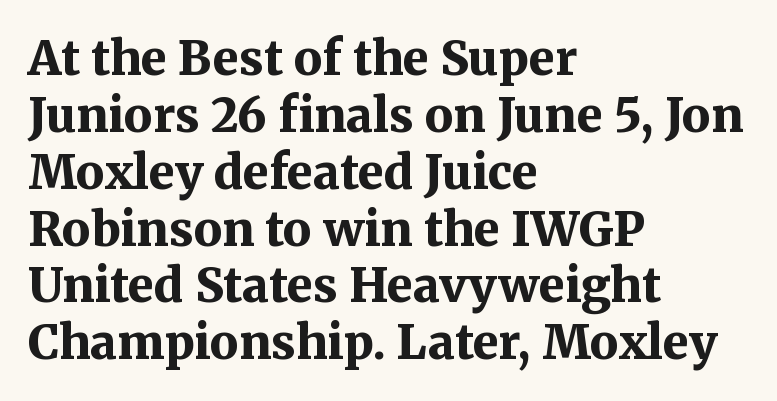
{"serif": "yes", "italic": "no", "bold": "yes", "weight": "bold", "width": "normal", "stroke_contrast": "medium", "x_height": "medium", "monospaced": "no", "underline": "no", "align": "left", "line_spacing_ratio": 1.21, "letter_spacing": "normal", "letter_spacing_em": 0.0, "glyph_px": 47}
